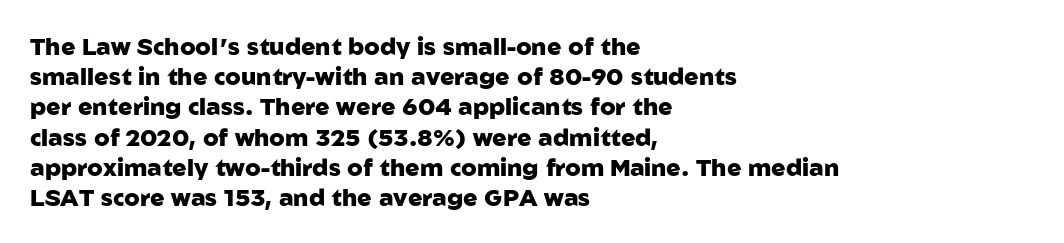
The image shows 24 px bold type, upright; set left-aligned, normal line spacing (1.26x), normal letter spacing, not underlined.
